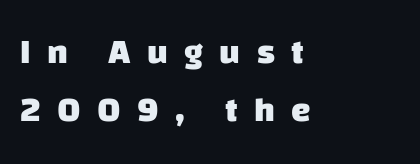
{"serif": "no", "bold": "yes", "weight": "heavy", "width": "normal", "stroke_contrast": "low", "x_height": "large", "monospaced": "no", "underline": "no", "align": "left", "line_spacing": "normal", "line_spacing_ratio": 1.66, "letter_spacing": "wide", "letter_spacing_em": 0.47, "glyph_px": 35}
